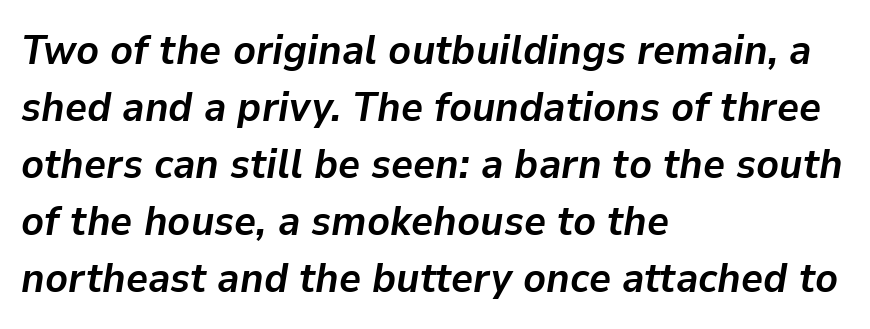
These lines were composed using italics. This rendering uses left alignment, leaving the right contour irregular. Character widths vary here, with narrow letters taking less room than wide ones. Tracking here is standard; glyphs follow each other at the usual distance. One glance says typical: line gaps are just what's usual.
